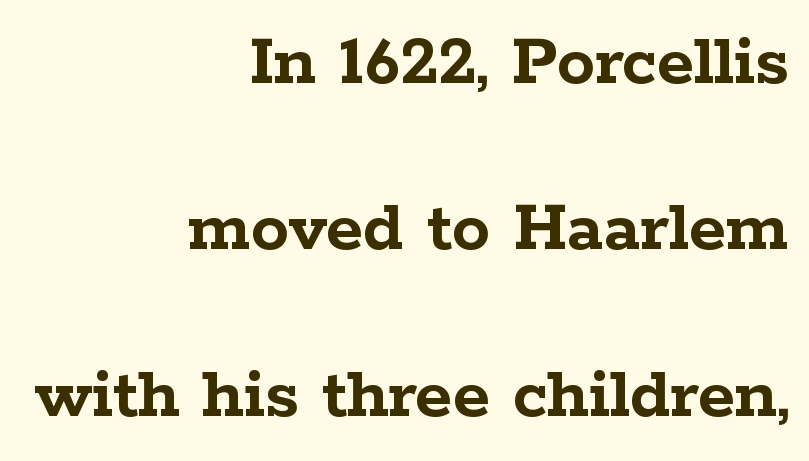
The image shows 76 px semibold, wide serif type, upright; set right-aligned, loose line spacing (2.19x), normal letter spacing, not underlined; low stroke contrast and a medium x-height.
